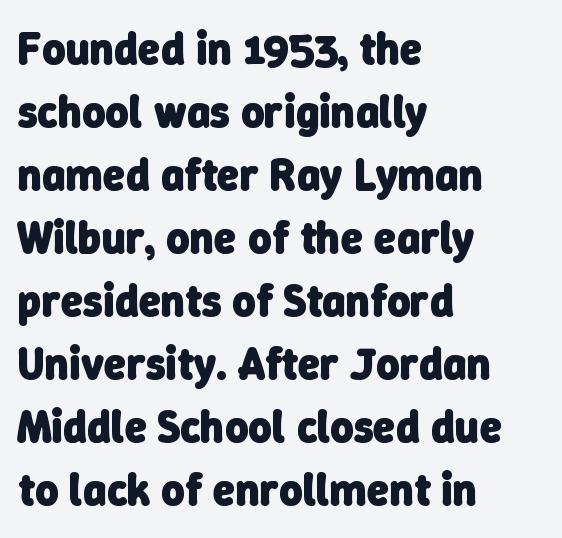
Baseline-to-baseline distance is the conventional proportion of letter height. Compared with an ordinary text face, these strokes are far heavier — a full bold. This rendering employs a face without finishing strokes, i.e., a sans-serif. Nobody touched the tracking dial on this one. In CSS terms this would be text-align: left.
